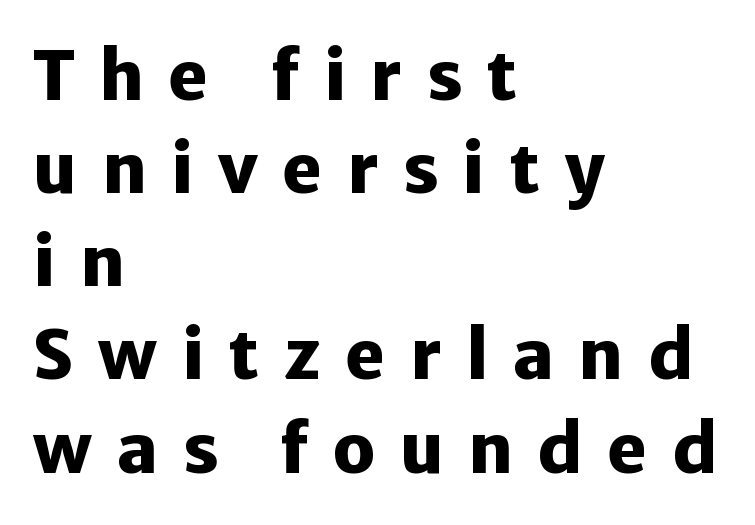
Q: Is the text bold? A: Yes.
Q: Is the text italic (slanted)? A: No, it is upright.
Q: Is the typeface a serif or a sans-serif typeface? A: Sans-serif.
Q: Is the text underlined? A: No.
Q: How is the paragraph aligned? A: Left-aligned.
Q: Is the spacing between letters normal or unusually wide? A: Unusually wide.
Q: Is the spacing between lines tight, normal or loose? A: Normal.
Q: Width (condensed, normal, or wide)? A: Normal.
Q: Stroke contrast? A: Low.
Q: x-height? A: Medium.
Q: Monospaced? A: No.
